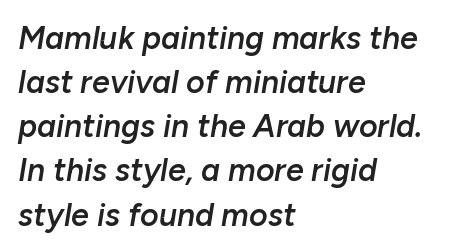
Q: Is the text bold? A: Semi-bold.
Q: Is the text italic (slanted)? A: Yes, it leans right by about 10 degrees.
Q: Is the text underlined? A: No.
Q: How is the paragraph aligned? A: Left-aligned.
Q: Is the spacing between letters normal or unusually wide? A: Normal.
Q: Is the spacing between lines tight, normal or loose? A: Normal.
Q: Width (condensed, normal, or wide)? A: Normal.
Q: Stroke contrast? A: Low.
Q: x-height? A: Medium.
Q: Monospaced? A: No.
